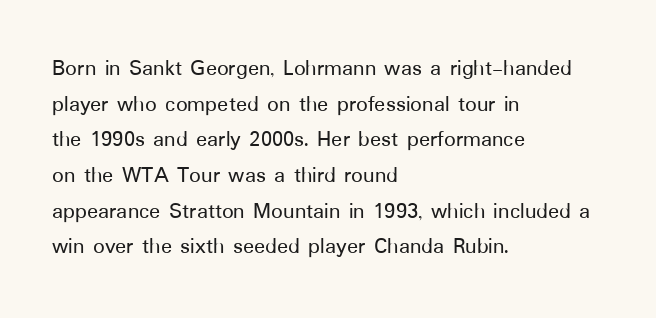
Q: Is the text italic (slanted)? A: No, it is upright.
Q: Is the text underlined? A: No.
Q: How is the paragraph aligned? A: Left-aligned.
Q: Is the spacing between letters normal or unusually wide? A: Normal.
Q: Is the spacing between lines tight, normal or loose? A: Normal.
